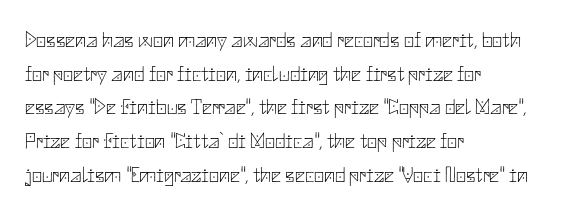
{"italic": "no", "bold": "no", "underline": "no", "align": "left", "line_spacing": "normal", "line_spacing_ratio": 1.53, "letter_spacing": "normal", "letter_spacing_em": 0.0, "glyph_px": 22}
